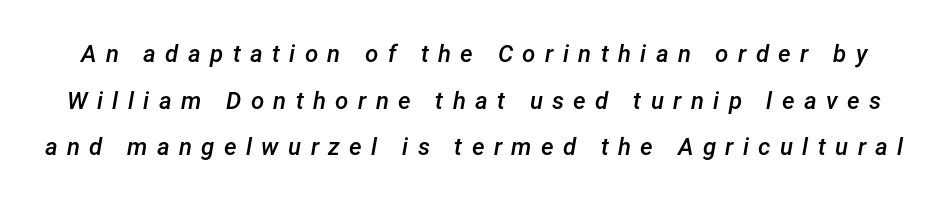
Is the type bold? Partly — it's a semibold, heavier than regular but not fully bold. Look at the tracking — it's clearly loosened, letters drifting apart. The zone under the glyphs is completely vacant. The specimen reads as italic at a glance.
